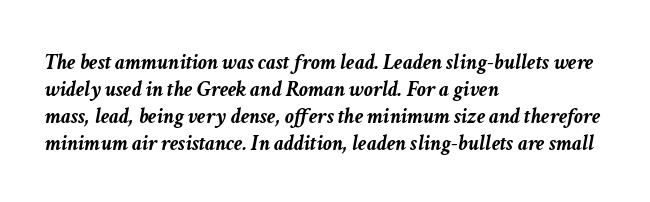
{"italic": "yes", "lean": "right", "slant_degrees": 11, "bold": "yes", "underline": "no", "align": "left", "line_spacing_ratio": 1.23, "letter_spacing": "normal", "letter_spacing_em": 0.0, "glyph_px": 22}
